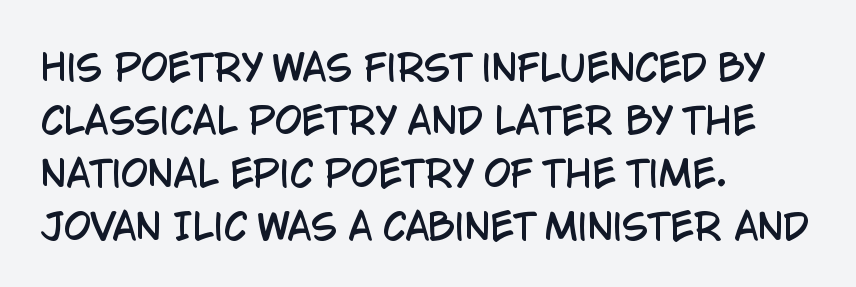
The image shows 35 px condensed sans-serif type, upright; set left-aligned, normal line spacing (1.51x), normal letter spacing, not underlined; low stroke contrast and a large x-height.
